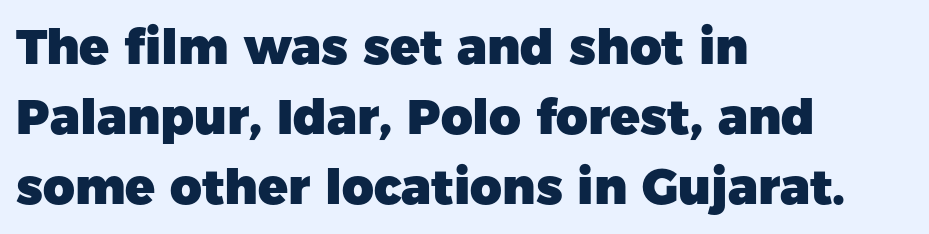
Every stem runs plumb, perpendicular to the baseline. No word sits above an underline. Typographic density is high because the face is bold. One glance says typical: line gaps are just what's usual. The rendering uses natural spacing where letterforms have individual widths.
